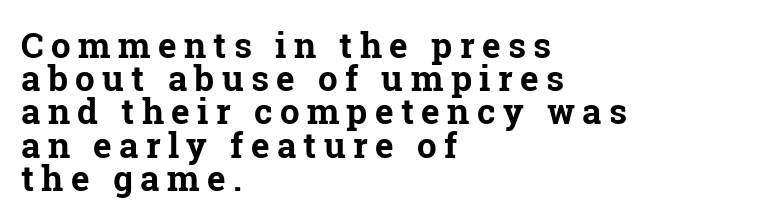
Plenty of ink on the page — the face is bold. A serif font was chosen for this passage. A typesetter would mark this as roman, not italic. Each row of text sits above clean, open space. The letters are spread apart with noticeably loose tracking. The rendering uses natural spacing where letterforms have individual widths.
